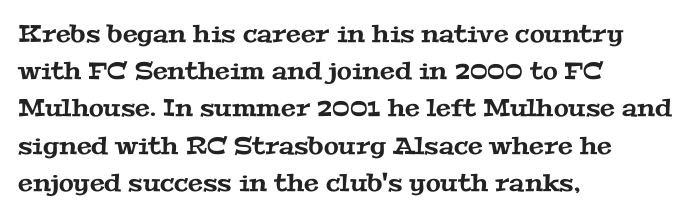
The image shows 24 px text type; set left-aligned, normal line spacing (1.55x), normal letter spacing, not underlined.
